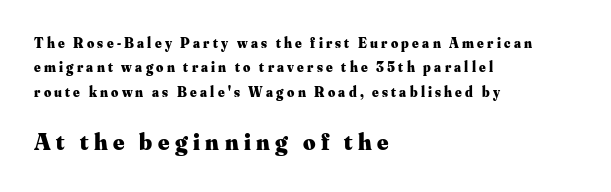
{"italic": "no", "bold": "yes", "underline": "no", "align": "left", "line_spacing_ratio": 1.74, "letter_spacing": "wide", "letter_spacing_em": 0.23, "larger_block": "second", "size_ratio": 1.71, "glyph_px": 24}
